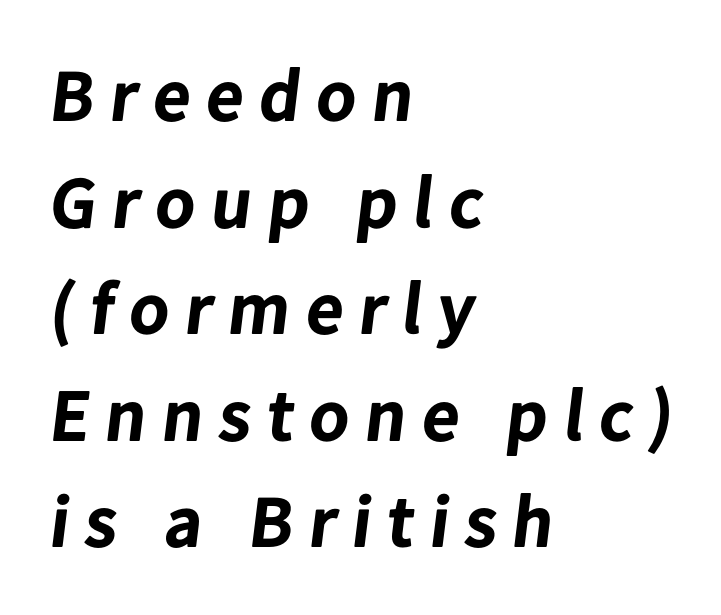
{"serif": "no", "bold": "yes", "weight": "bold", "width": "normal", "stroke_contrast": "low", "x_height": "medium", "monospaced": "no", "underline": "no", "align": "left", "line_spacing": "normal", "line_spacing_ratio": 1.46, "letter_spacing": "wide", "letter_spacing_em": 0.22, "glyph_px": 73}
